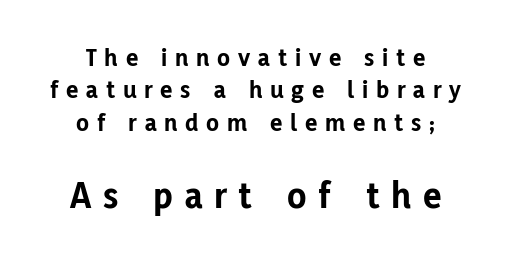
Q: Is the text bold? A: Yes.
Q: Is the text italic (slanted)? A: No, it is upright.
Q: Is the typeface a serif or a sans-serif typeface? A: Sans-serif.
Q: Is the text underlined? A: No.
Q: How is the paragraph aligned? A: Centered.
Q: Is the spacing between letters normal or unusually wide? A: Unusually wide.
Q: Is the spacing between lines tight, normal or loose? A: Normal.
Q: Which block of text is set in a larger size, the first (top) or the second (bottom)? A: The second (bottom) one.
Q: Width (condensed, normal, or wide)? A: Normal.
Q: Stroke contrast? A: Low.
Q: x-height? A: Medium.
Q: Monospaced? A: No.
